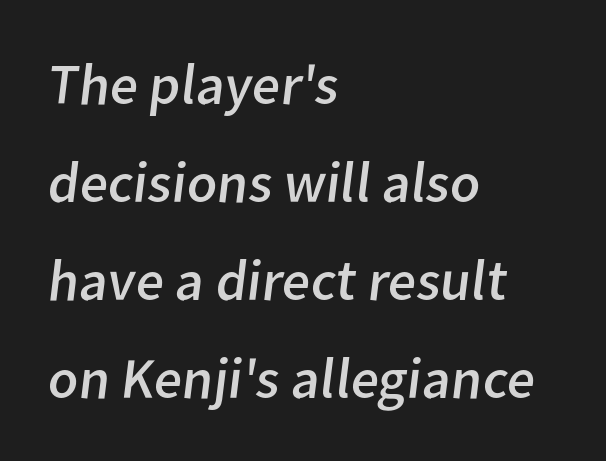
{"serif": "no", "bold": "no", "weight": "regular", "width": "normal", "stroke_contrast": "low", "x_height": "medium", "monospaced": "no", "underline": "no", "align": "left", "line_spacing": "normal", "line_spacing_ratio": 1.69, "letter_spacing": "normal", "letter_spacing_em": 0.0, "glyph_px": 58}
